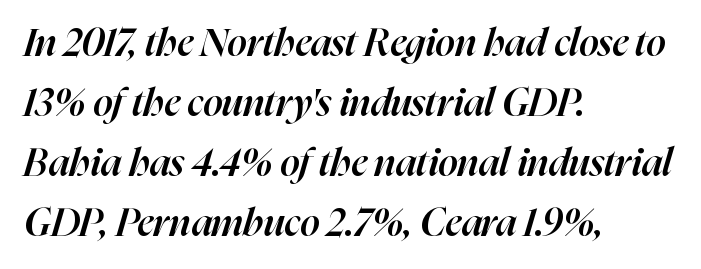
The image shows 39 px semibold type, italic (leaning right); set left-aligned, normal line spacing (1.54x), normal letter spacing, not underlined; high stroke contrast and a medium x-height.
